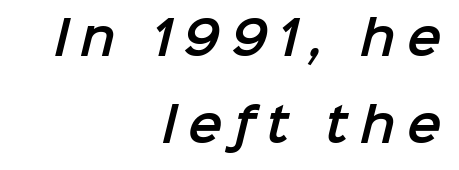
{"serif": "no", "width": "normal", "stroke_contrast": "low", "x_height": "medium", "monospaced": "no", "underline": "no", "align": "right", "line_spacing_ratio": 1.89, "letter_spacing": "wide", "letter_spacing_em": 0.24, "glyph_px": 46}
